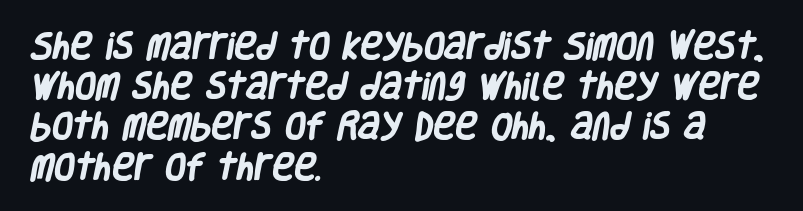
The image shows 30 px heavy, condensed sans-serif type; set left-aligned, normal line spacing (1.34x), normal letter spacing, not underlined; low stroke contrast and a large x-height.
